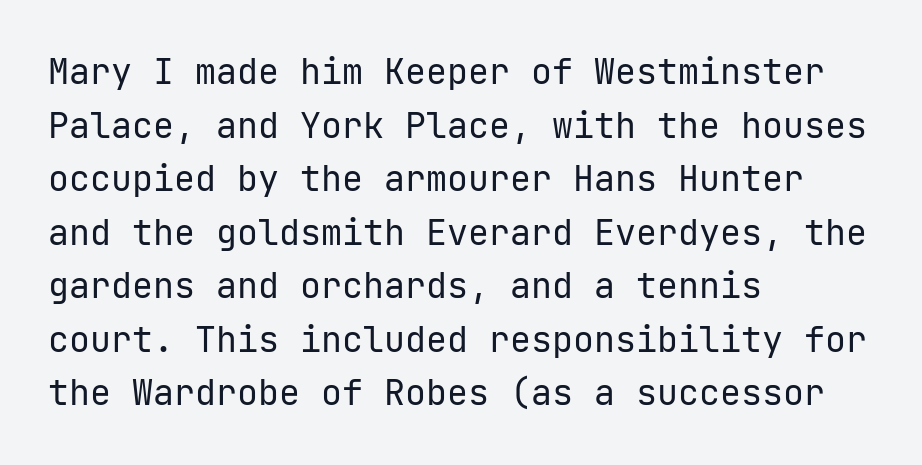
Q: Is the text bold? A: No.
Q: Is the text italic (slanted)? A: No, it is upright.
Q: Is the typeface a serif or a sans-serif typeface? A: Sans-serif.
Q: Is the text underlined? A: No.
Q: How is the paragraph aligned? A: Left-aligned.
Q: Is the spacing between letters normal or unusually wide? A: Normal.
Q: Is the spacing between lines tight, normal or loose? A: Normal.
Q: Width (condensed, normal, or wide)? A: Normal.
Q: Stroke contrast? A: Low.
Q: x-height? A: Medium.
